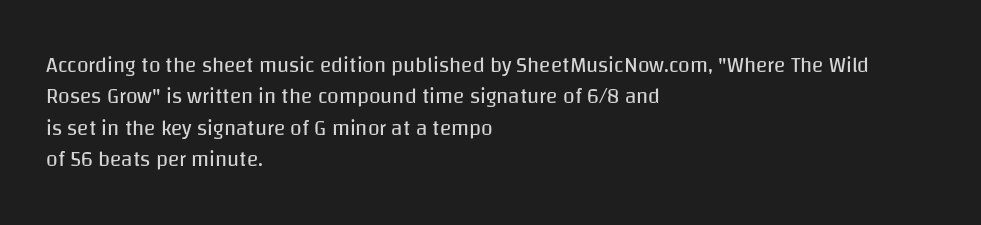
Q: Is the text bold? A: No.
Q: Is the text italic (slanted)? A: No, it is upright.
Q: Is the text underlined? A: No.
Q: How is the paragraph aligned? A: Left-aligned.
Q: Is the spacing between letters normal or unusually wide? A: Normal.
Q: Is the spacing between lines tight, normal or loose? A: Normal.
